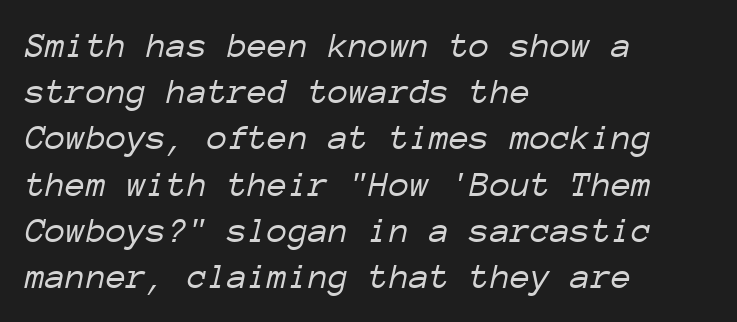
{"italic": "yes", "lean": "right", "slant_degrees": 12, "bold": "no", "weight": "light", "width": "normal", "stroke_contrast": "low", "x_height": "medium", "monospaced": "yes", "underline": "no", "align": "left", "line_spacing": "normal", "line_spacing_ratio": 1.25, "letter_spacing": "normal", "letter_spacing_em": 0.0, "glyph_px": 37}
